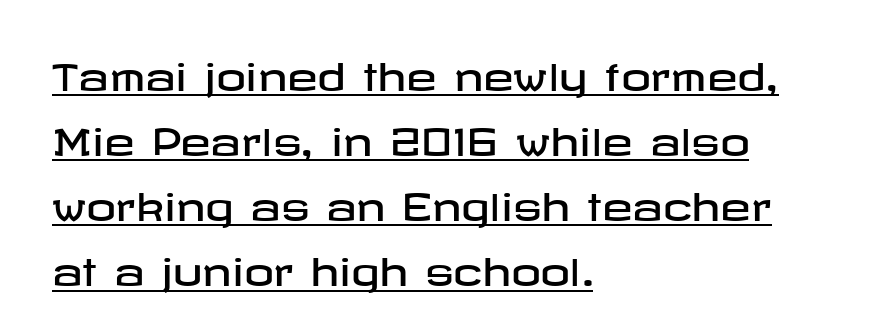
The image shows 37 px wide sans-serif type, upright; set left-aligned, line spacing 1.76x, normal letter spacing, underlined; low stroke contrast and a medium x-height.
